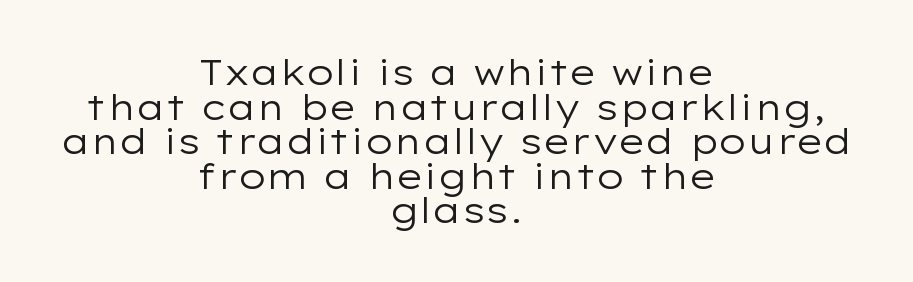
Compared with a flush-left layout, this one balances lines on the center instead. Tall strokes in this sample are plumb rather than angled. A bare baseline throughout the passage. The text was rendered using a sans face with plain stroke endings.
